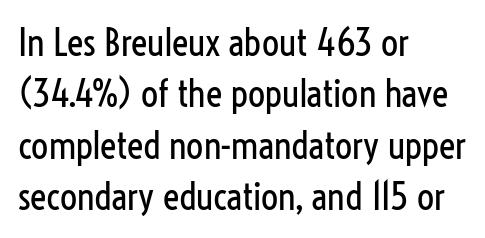
{"serif": "no", "italic": "no", "bold": "no", "weight": "regular", "width": "condensed", "stroke_contrast": "low", "x_height": "medium", "monospaced": "no", "underline": "no", "align": "left", "line_spacing": "normal", "line_spacing_ratio": 1.35, "letter_spacing": "normal", "letter_spacing_em": 0.0, "glyph_px": 38}
